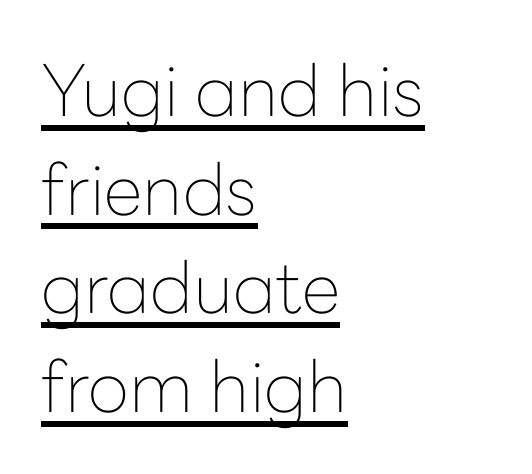
Q: Is the text bold? A: No.
Q: Is the text italic (slanted)? A: No, it is upright.
Q: Is the typeface a serif or a sans-serif typeface? A: Sans-serif.
Q: Is the text underlined? A: Yes.
Q: How is the paragraph aligned? A: Left-aligned.
Q: Is the spacing between letters normal or unusually wide? A: Normal.
Q: Is the spacing between lines tight, normal or loose? A: Normal.
Q: Width (condensed, normal, or wide)? A: Normal.
Q: Stroke contrast? A: Low.
Q: x-height? A: Medium.
Q: Monospaced? A: No.
